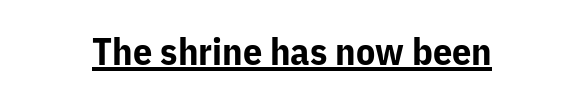
The image shows 38 px bold sans-serif type, upright; set normal letter spacing, underlined; low stroke contrast and a medium x-height.
